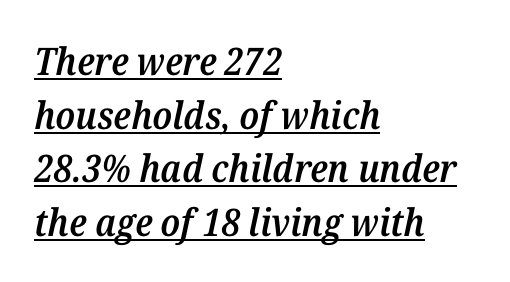
Q: Is the text bold? A: Semi-bold.
Q: Is the text italic (slanted)? A: Yes, it leans right by about 12 degrees.
Q: Is the typeface a serif or a sans-serif typeface? A: Serif.
Q: Is the text underlined? A: Yes.
Q: How is the paragraph aligned? A: Left-aligned.
Q: Is the spacing between letters normal or unusually wide? A: Normal.
Q: Is the spacing between lines tight, normal or loose? A: Normal.
Q: Width (condensed, normal, or wide)? A: Normal.
Q: Stroke contrast? A: Medium.
Q: x-height? A: Medium.
Q: Monospaced? A: No.
